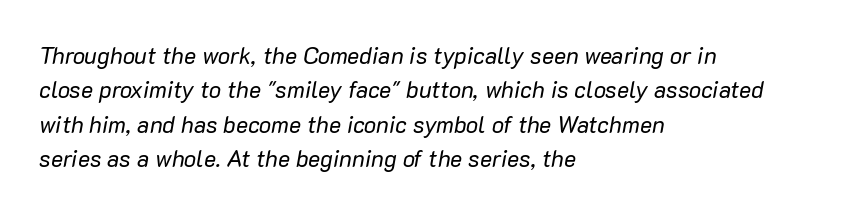
The image shows 23 px text type, italic (leaning right); set left-aligned, normal line spacing (1.5x), normal letter spacing, not underlined.
